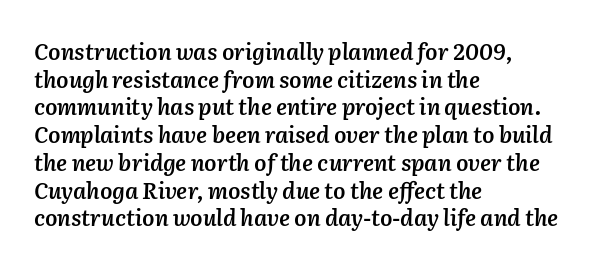
Q: Is the text bold? A: Semi-bold.
Q: Is the text italic (slanted)? A: Yes, it leans right by about 2 degrees.
Q: Is the text underlined? A: No.
Q: How is the paragraph aligned? A: Left-aligned.
Q: Is the spacing between letters normal or unusually wide? A: Normal.
Q: Is the spacing between lines tight, normal or loose? A: Normal.
